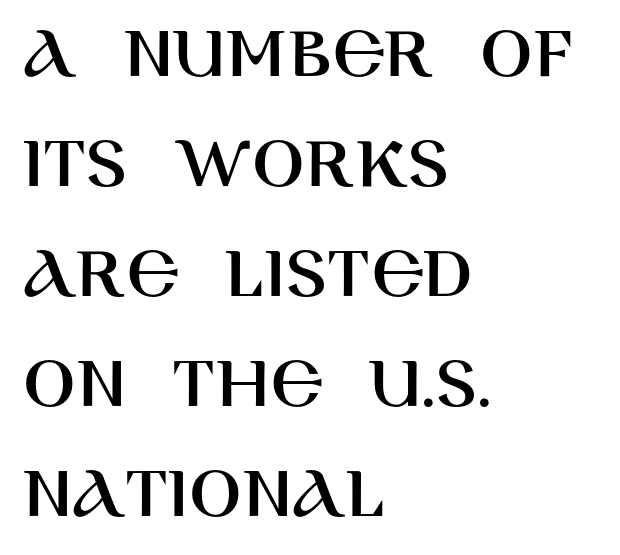
Q: Is the text italic (slanted)? A: No, it is upright.
Q: Is the typeface a serif or a sans-serif typeface? A: Sans-serif.
Q: Is the text underlined? A: No.
Q: How is the paragraph aligned? A: Left-aligned.
Q: Is the spacing between letters normal or unusually wide? A: Normal.
Q: Is the spacing between lines tight, normal or loose? A: Normal.
Q: Width (condensed, normal, or wide)? A: Normal.
Q: Stroke contrast? A: High.
Q: x-height? A: Large.
Q: Monospaced? A: No.
